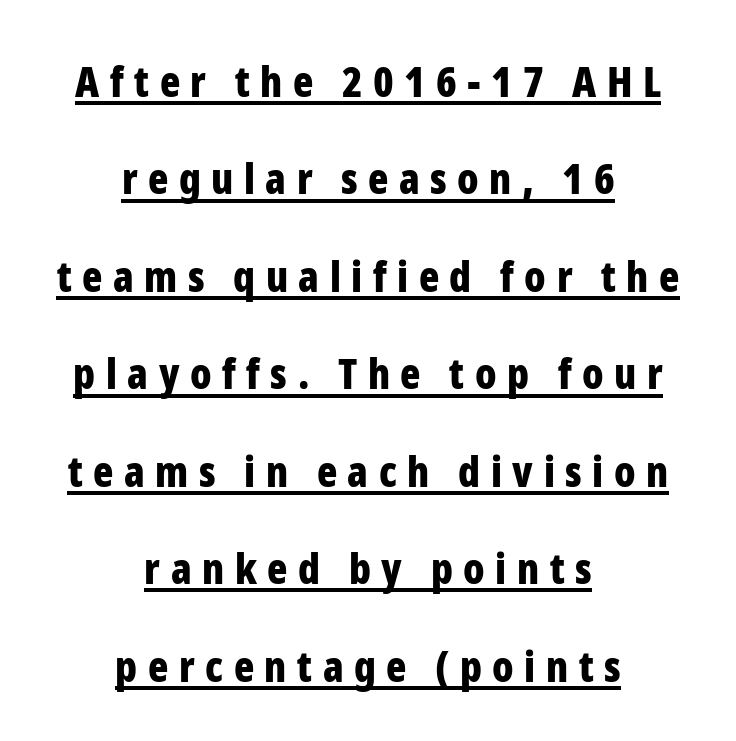
The image shows 42 px bold, condensed sans-serif type, upright; set centered, loose line spacing (2.32x), unusually wide letter spacing (+0.25 em), underlined; low stroke contrast and a medium x-height.
